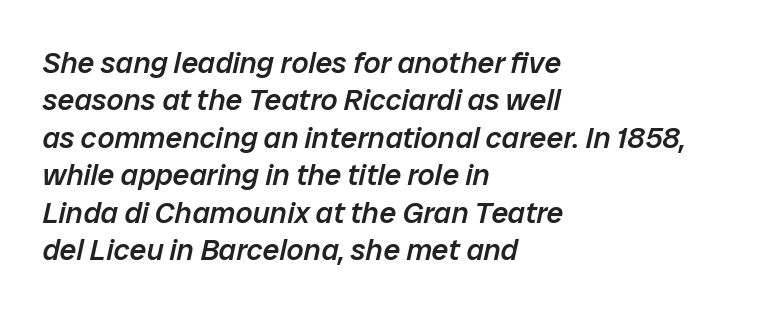
The image shows 30 px semibold type, italic (leaning right); set left-aligned, normal line spacing (1.25x), normal letter spacing, not underlined; low stroke contrast and a medium x-height.
